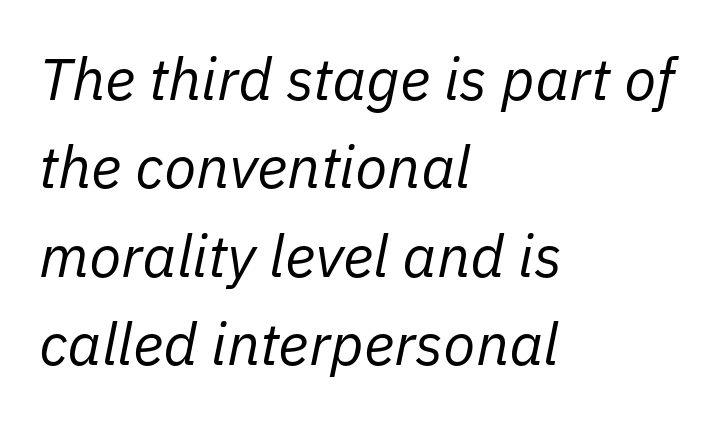
In terms of letterspacing, this is plain default setting. Weight: not bold — regular or lighter. The words here are not underlined. The text block is weighted toward the left margin, trailing off unevenly rightward. Is this a fixed-width face? No — the glyphs have proportional, varying widths.
